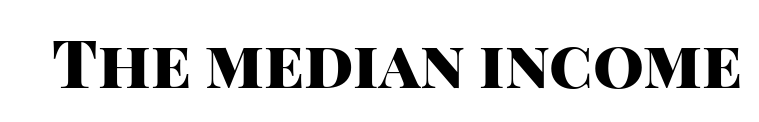
Q: Is the text bold? A: Yes.
Q: Is the text italic (slanted)? A: No, it is upright.
Q: Is the typeface a serif or a sans-serif typeface? A: Sans-serif.
Q: Is the text underlined? A: No.
Q: Is the spacing between letters normal or unusually wide? A: Normal.
Q: Width (condensed, normal, or wide)? A: Normal.
Q: Stroke contrast? A: High.
Q: x-height? A: Large.
Q: Monospaced? A: No.
